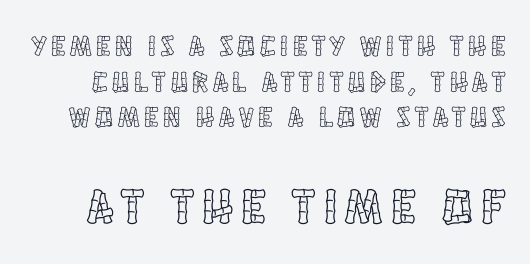
Q: Is the text italic (slanted)? A: No, it is upright.
Q: Is the text underlined? A: No.
Q: Which block of text is set in a larger size, the first (top) or the second (bottom)? A: The second (bottom) one.
Q: Width (condensed, normal, or wide)? A: Condensed.
Q: x-height? A: Large.
Q: Monospaced? A: No.
